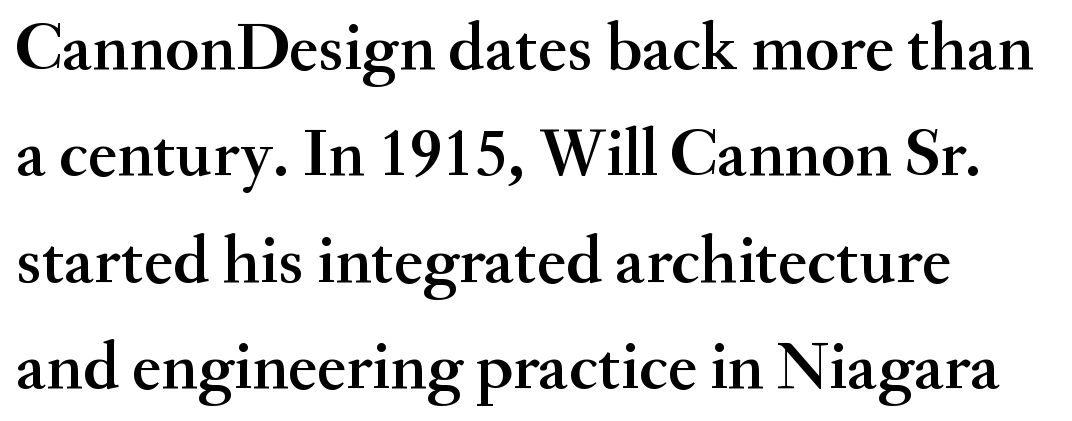
Q: Is the text italic (slanted)? A: No, it is upright.
Q: Is the typeface a serif or a sans-serif typeface? A: Serif.
Q: Is the text underlined? A: No.
Q: How is the paragraph aligned? A: Left-aligned.
Q: Is the spacing between letters normal or unusually wide? A: Normal.
Q: Is the spacing between lines tight, normal or loose? A: Normal.
Q: Width (condensed, normal, or wide)? A: Normal.
Q: Stroke contrast? A: Medium.
Q: x-height? A: Small.
Q: Monospaced? A: No.
